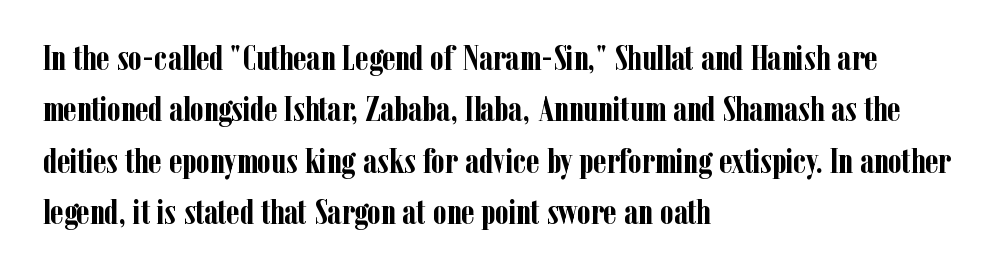
{"serif": "yes", "italic": "no", "bold": "yes", "weight": "semibold", "width": "condensed", "stroke_contrast": "low", "x_height": "medium", "monospaced": "no", "underline": "no", "align": "left", "line_spacing": "normal", "line_spacing_ratio": 1.47, "letter_spacing": "normal", "letter_spacing_em": 0.0, "glyph_px": 35}
